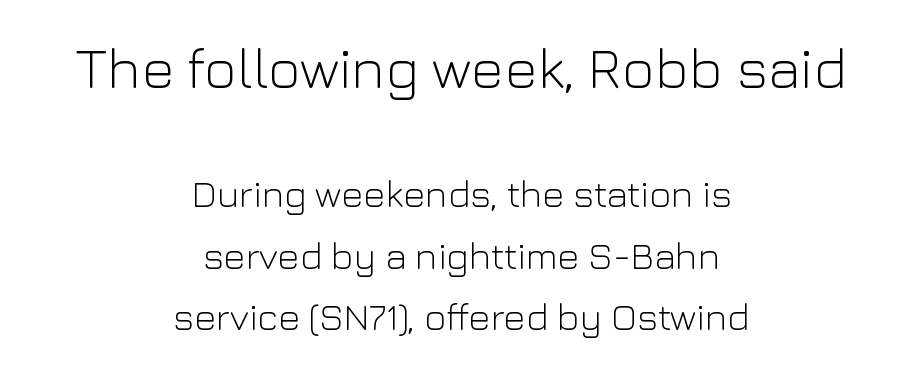
The image shows 57 px light sans-serif type, upright; set centered, normal line spacing (1.61x), normal letter spacing, not underlined; the first (top) block is 1.5x larger; low stroke contrast and a medium x-height.
